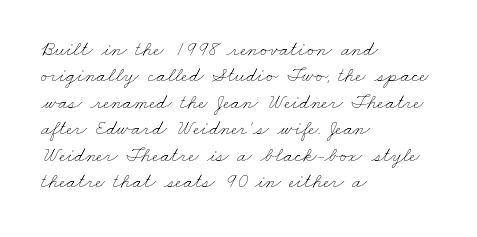
The image shows 21 px text type; set left-aligned, normal line spacing (1.26x), normal letter spacing, not underlined.
